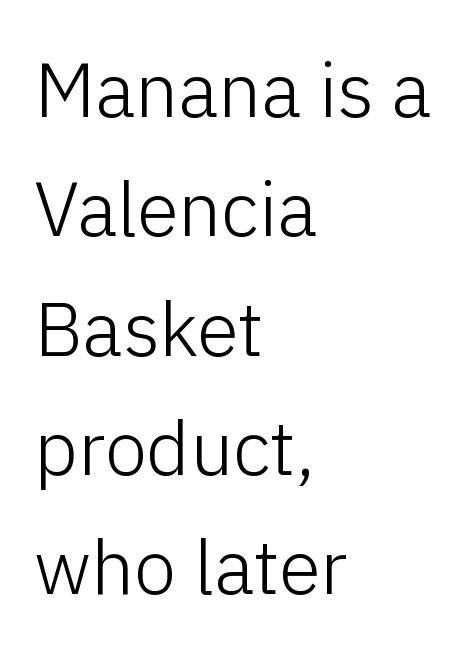
{"serif": "no", "italic": "no", "bold": "no", "weight": "light", "width": "normal", "stroke_contrast": "low", "x_height": "medium", "monospaced": "no", "underline": "no", "align": "left", "line_spacing": "normal", "line_spacing_ratio": 1.57, "letter_spacing": "normal", "letter_spacing_em": 0.0, "glyph_px": 76}
